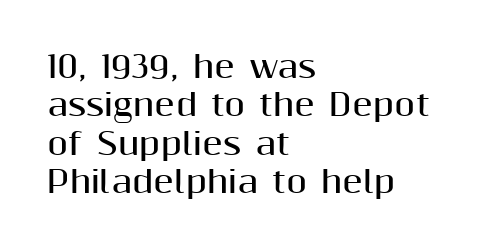
The compositor pushed each line to the left boundary. Character widths vary here, with narrow letters taking less room than wide ones. Type style note: lacks serifs. Just letters on the line, the space beneath them empty. The specimen reads as upright at a glance.
